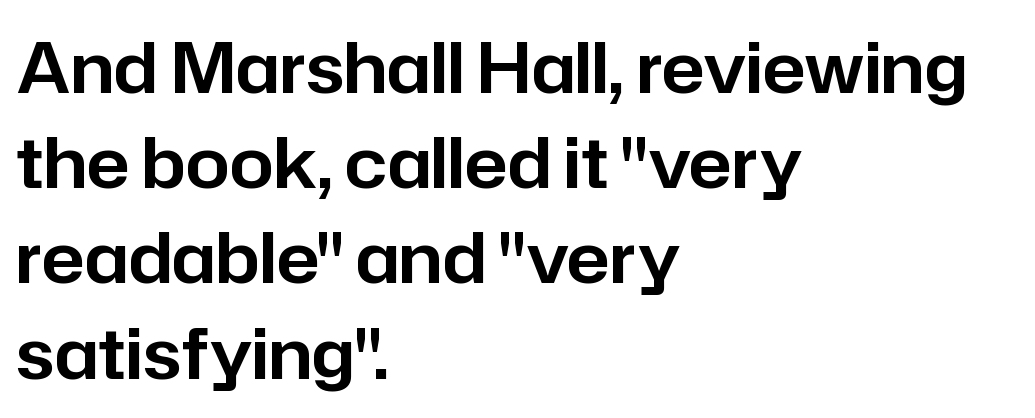
The rag falls on the right side of this text block. Quick note: underline off. The axis of the letterforms is exactly vertical. A typesetter would label this face a sans. A typesetter would call this proportional, since set widths differ per character. Reading down the column, the eye jumps a familiar distance to each next line.
